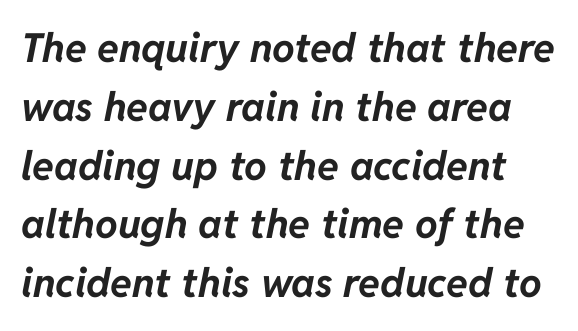
The image shows 40 px bold type, italic (leaning right); set normal line spacing (1.47x), normal letter spacing, not underlined; low stroke contrast and a medium x-height.
